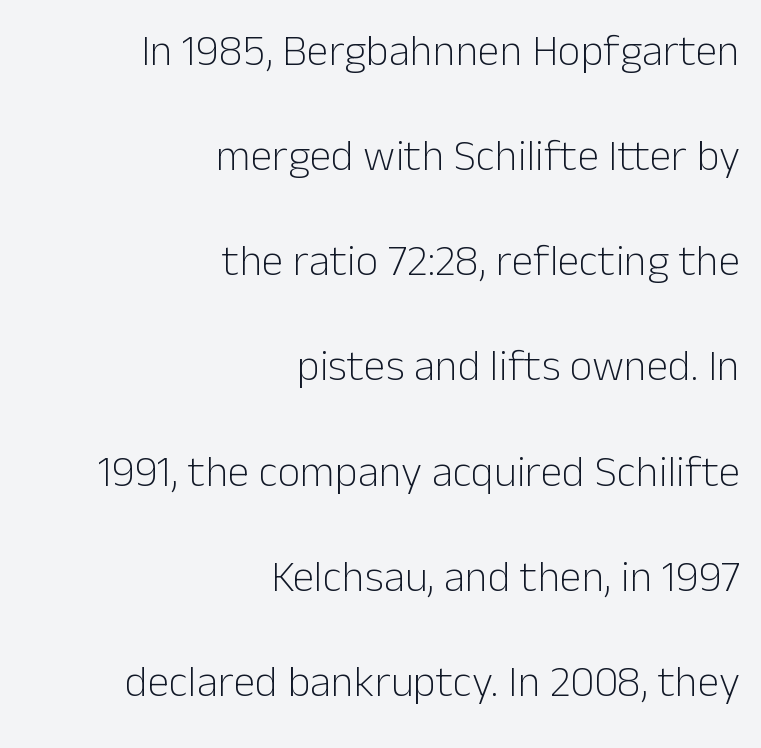
The image shows 44 px light sans-serif type, upright; set right-aligned, loose line spacing (2.39x), normal letter spacing, not underlined; low stroke contrast and a medium x-height.
